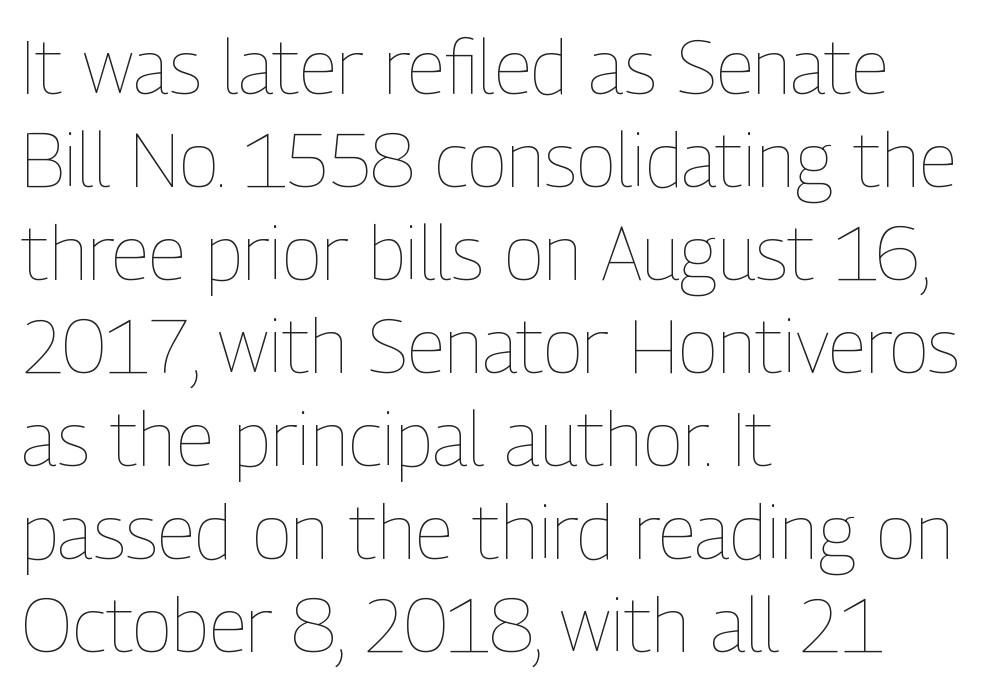
Q: Is the text bold? A: No.
Q: Is the text italic (slanted)? A: No, it is upright.
Q: Is the text underlined? A: No.
Q: How is the paragraph aligned? A: Left-aligned.
Q: Is the spacing between letters normal or unusually wide? A: Normal.
Q: Width (condensed, normal, or wide)? A: Condensed.
Q: Stroke contrast? A: Low.
Q: x-height? A: Medium.
Q: Monospaced? A: No.
